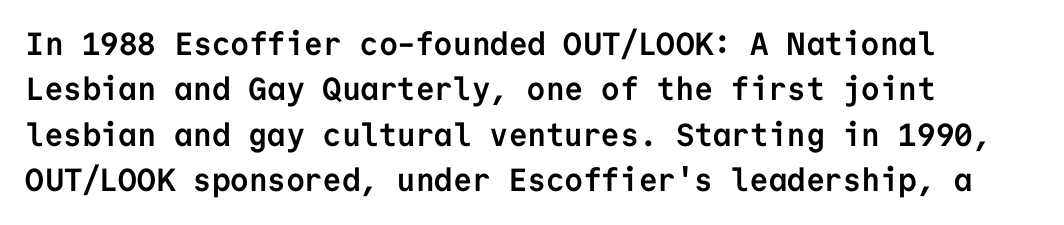
Inter-character spacing is left at the font's built-in metrics. A student would call this left alignment; a typographer would say flush left, rag right. Heavy-handed strokes throughout: this text is bold. The axis of the letterforms is exactly vertical. Clear beneath every line of the passage.
